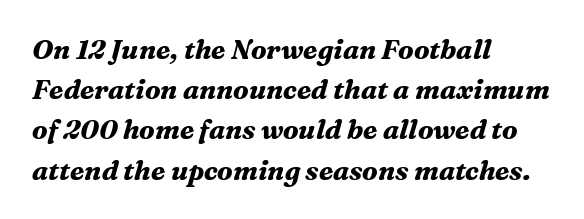
{"italic": "yes", "lean": "right", "slant_degrees": 16, "bold": "yes", "underline": "no", "align": "left", "line_spacing": "normal", "line_spacing_ratio": 1.49, "letter_spacing": "normal", "letter_spacing_em": 0.0, "glyph_px": 27}
